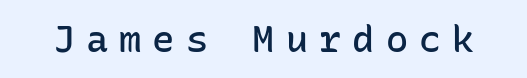
Q: Is the text bold? A: Semi-bold.
Q: Is the text italic (slanted)? A: No, it is upright.
Q: Is the typeface a serif or a sans-serif typeface? A: Sans-serif.
Q: Is the text underlined? A: No.
Q: Is the spacing between letters normal or unusually wide? A: Unusually wide.
Q: Width (condensed, normal, or wide)? A: Normal.
Q: Stroke contrast? A: Low.
Q: x-height? A: Medium.
Q: Monospaced? A: Yes.
